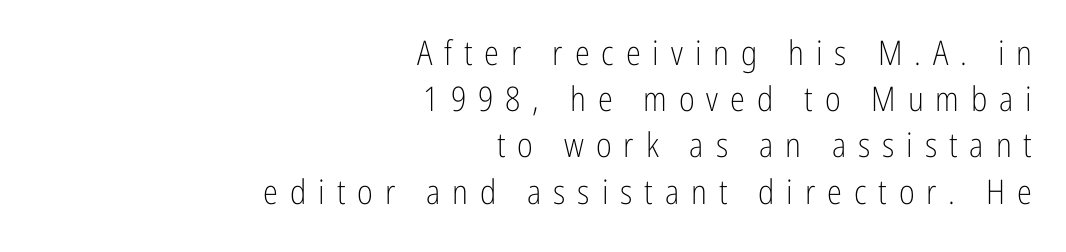
Q: Is the text bold? A: No.
Q: Is the text italic (slanted)? A: No, it is upright.
Q: Is the typeface a serif or a sans-serif typeface? A: Sans-serif.
Q: Is the text underlined? A: No.
Q: How is the paragraph aligned? A: Right-aligned.
Q: Is the spacing between letters normal or unusually wide? A: Unusually wide.
Q: Is the spacing between lines tight, normal or loose? A: Normal.
Q: Width (condensed, normal, or wide)? A: Condensed.
Q: Stroke contrast? A: Low.
Q: x-height? A: Medium.
Q: Monospaced? A: No.
